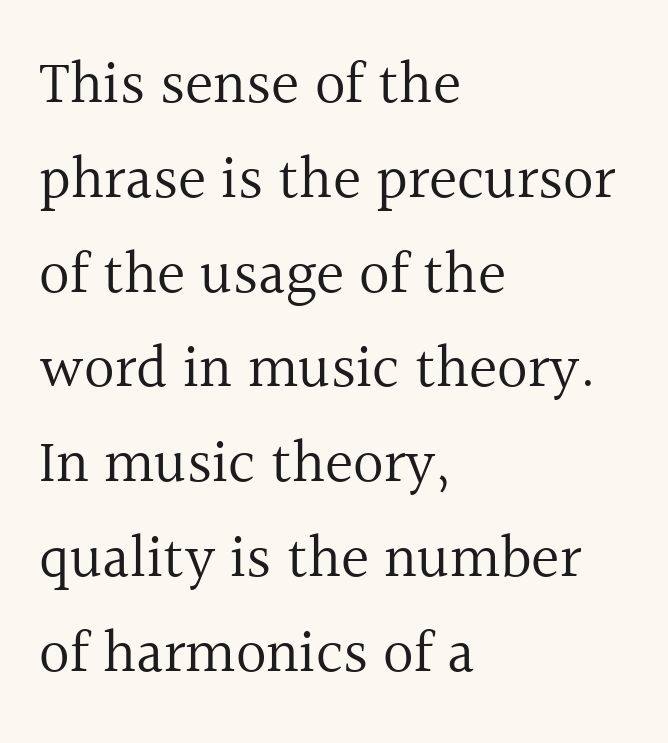
Q: Is the text bold? A: No.
Q: Is the text italic (slanted)? A: No, it is upright.
Q: Is the typeface a serif or a sans-serif typeface? A: Serif.
Q: Is the text underlined? A: No.
Q: How is the paragraph aligned? A: Left-aligned.
Q: Is the spacing between letters normal or unusually wide? A: Normal.
Q: Is the spacing between lines tight, normal or loose? A: Normal.
Q: Width (condensed, normal, or wide)? A: Normal.
Q: x-height? A: Medium.
Q: Monospaced? A: No.
